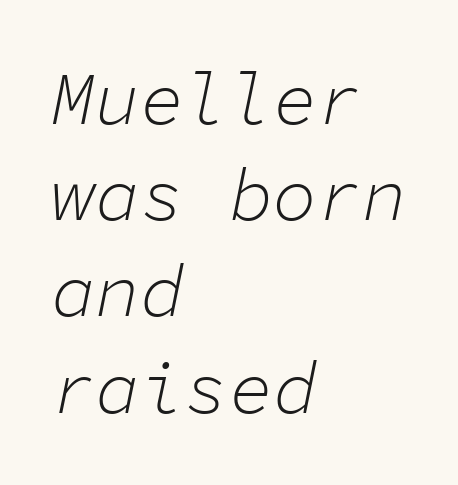
{"italic": "yes", "lean": "right", "slant_degrees": 11, "bold": "no", "weight": "light", "width": "normal", "stroke_contrast": "low", "x_height": "medium", "monospaced": "yes", "underline": "no", "align": "left", "line_spacing": "normal", "line_spacing_ratio": 1.3, "letter_spacing": "normal", "letter_spacing_em": 0.0, "glyph_px": 74}
